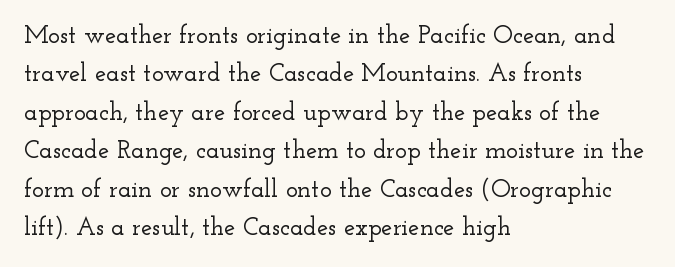
Q: Is the text italic (slanted)? A: No, it is upright.
Q: Is the text underlined? A: No.
Q: How is the paragraph aligned? A: Left-aligned.
Q: Is the spacing between letters normal or unusually wide? A: Normal.
Q: Is the spacing between lines tight, normal or loose? A: Normal.
